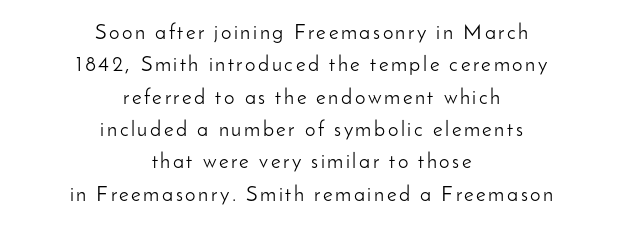
{"italic": "no", "bold": "no", "underline": "no", "align": "center", "line_spacing": "normal", "line_spacing_ratio": 1.54, "glyph_px": 21}
